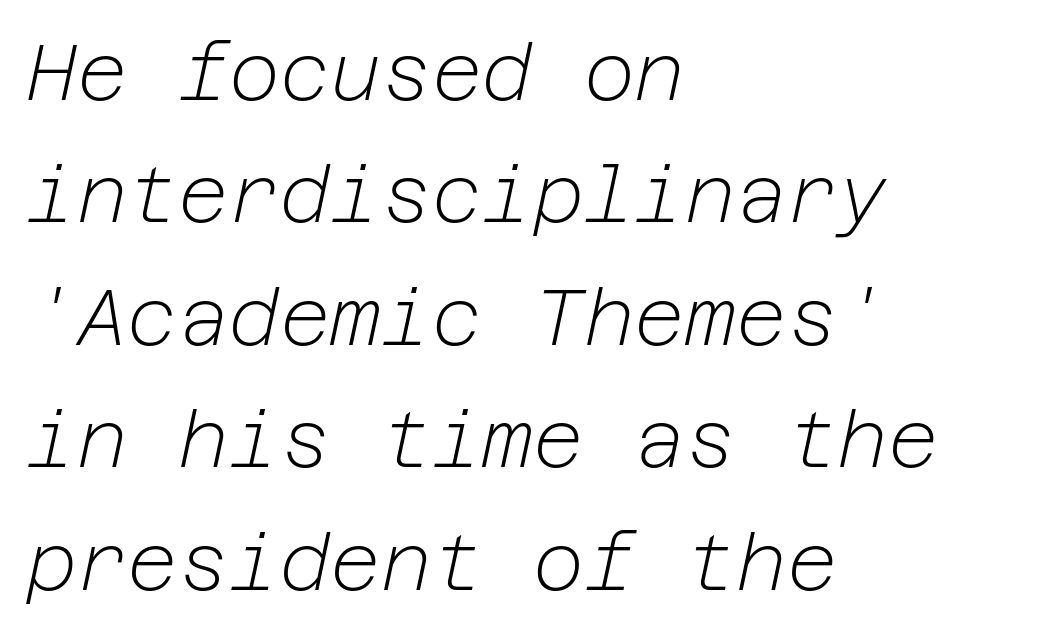
Plain, unruled lines of type. Vertical stems look standard width or narrower in stroke. These lines are set flush left with a ragged right edge. Caption: standard tracking, unaltered.
